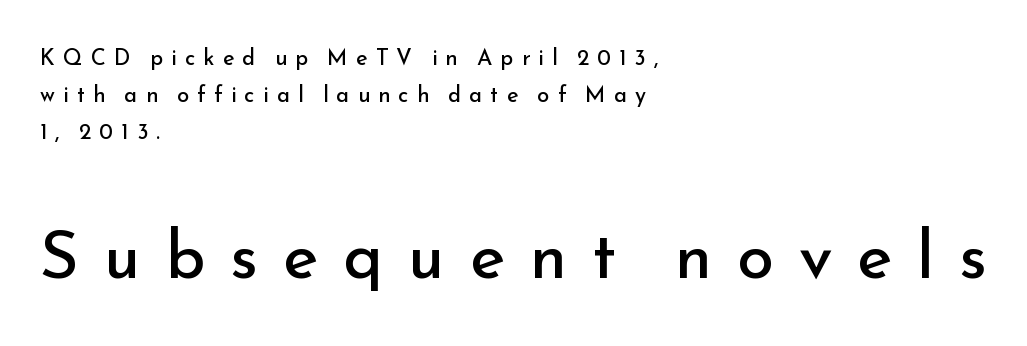
The image shows 67 px regular-weight sans-serif type, upright; set left-aligned, normal line spacing (1.68x), unusually wide letter spacing (+0.37 em), not underlined; the second (bottom) block is 3.05x larger; low stroke contrast and a small x-height.
